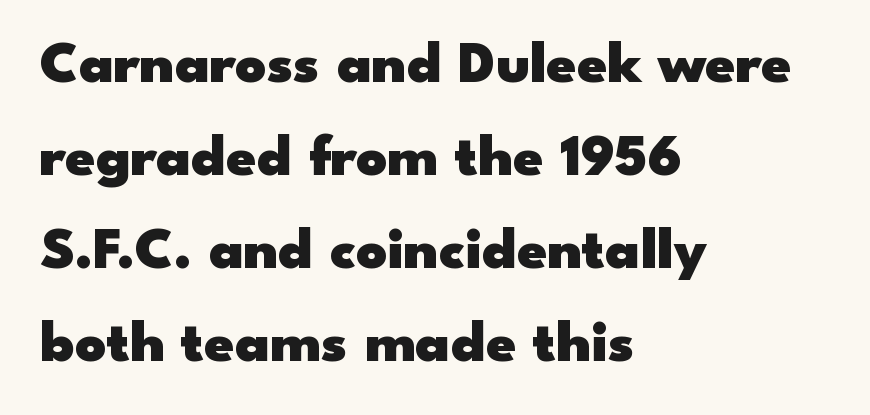
Glance below the letters and you will spot only blank space. In CSS terms this would be text-align: left. No feet cap the strokes, marking this as sans-serif type. Compared with typical paragraphs, the rows here are spaced about the same.
